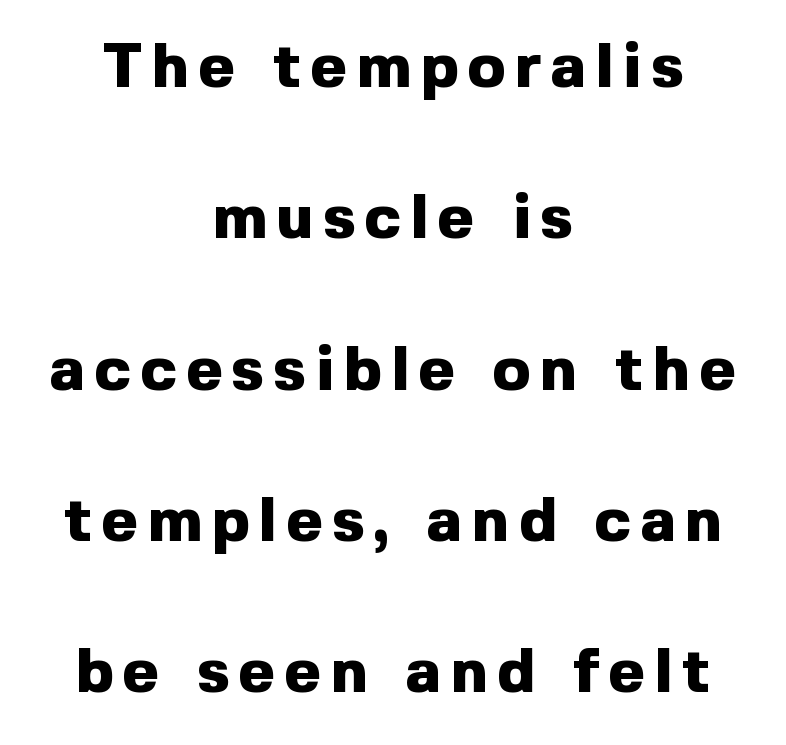
Each new line begins a long way beneath the previous one. Compared with a flush-left layout, this one balances lines on the center instead. Varying glyph widths throughout — classic text-font behaviour. The passage shown is not underscored anywhere. On the weight axis this lands at bold, roughly 700.
